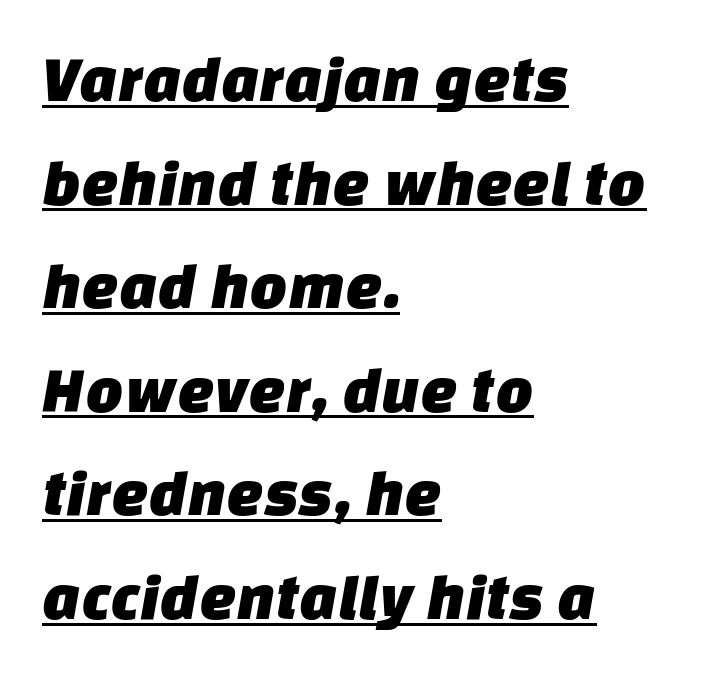
{"serif": "no", "width": "normal", "stroke_contrast": "low", "x_height": "large", "monospaced": "no", "underline": "yes", "align": "left", "line_spacing": "normal", "line_spacing_ratio": 1.57, "letter_spacing": "normal", "letter_spacing_em": 0.0, "glyph_px": 66}
